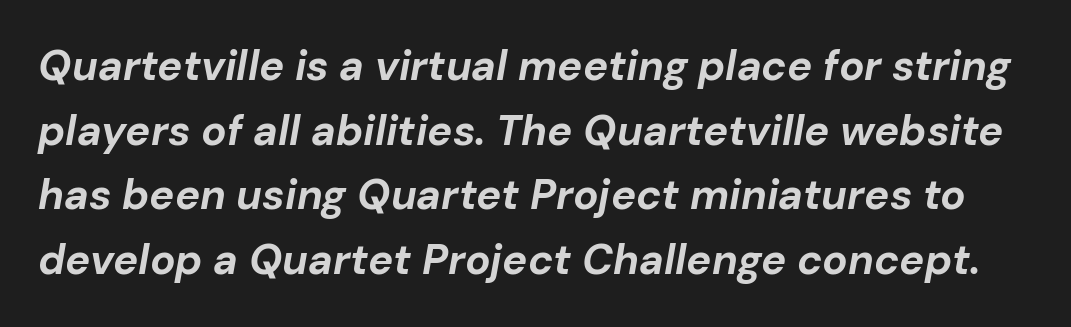
Short note: letters normally spaced. Quick note: interline space is typical. Rendered with sloped, italic letterforms. The specimen omits any rule beneath the text block's lines.
